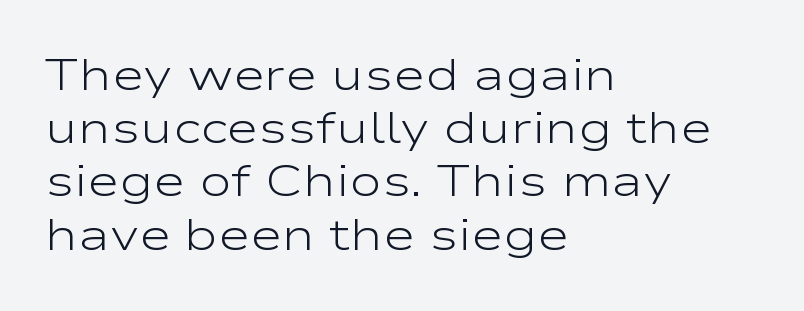
Character widths vary here, with narrow letters taking less room than wide ones. The area under the type is left untouched. Left-aligned paragraph, ragged on the right. Typographically, this falls in the sans-serif category.
